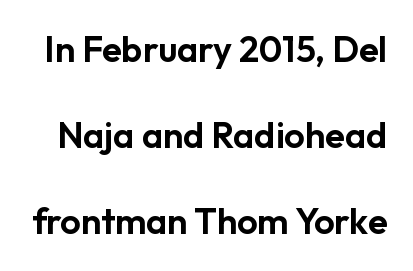
The image shows 36 px sans-serif type, upright; set loose line spacing (2.39x), normal letter spacing, not underlined; low stroke contrast and a medium x-height.
